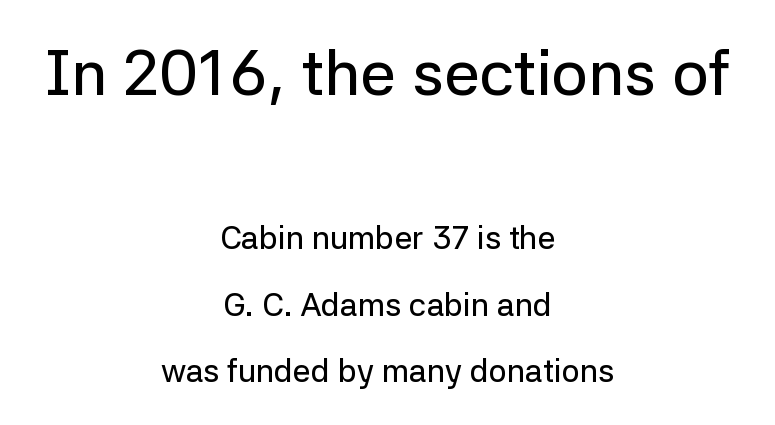
Q: Is the text italic (slanted)? A: No, it is upright.
Q: Is the typeface a serif or a sans-serif typeface? A: Sans-serif.
Q: Is the text underlined? A: No.
Q: How is the paragraph aligned? A: Centered.
Q: Is the spacing between letters normal or unusually wide? A: Normal.
Q: Is the spacing between lines tight, normal or loose? A: Loose.
Q: Which block of text is set in a larger size, the first (top) or the second (bottom)? A: The first (top) one.
Q: Width (condensed, normal, or wide)? A: Normal.
Q: Stroke contrast? A: Low.
Q: x-height? A: Medium.
Q: Monospaced? A: No.
